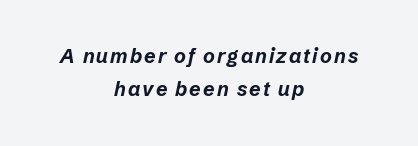
Q: Is the text bold? A: Yes.
Q: Is the text italic (slanted)? A: Yes, it leans right by about 12 degrees.
Q: Is the text underlined? A: No.
Q: How is the paragraph aligned? A: Centered.
Q: Is the spacing between lines tight, normal or loose? A: Normal.
